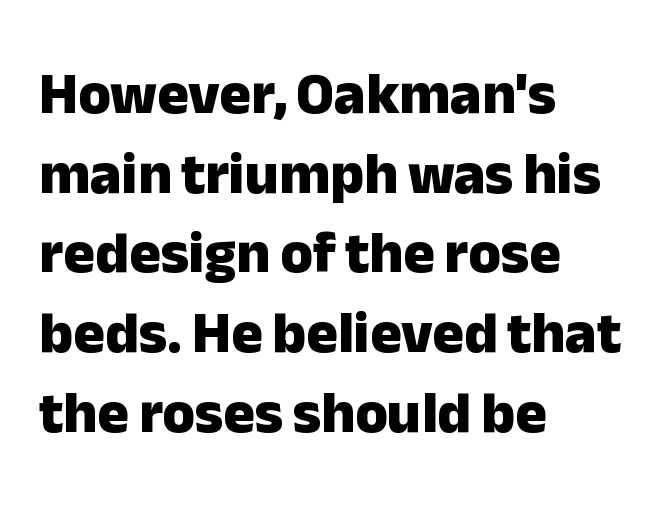
{"serif": "no", "italic": "no", "bold": "yes", "weight": "heavy", "width": "normal", "stroke_contrast": "low", "x_height": "medium", "monospaced": "no", "underline": "no", "align": "left", "line_spacing": "normal", "line_spacing_ratio": 1.35, "letter_spacing": "normal", "letter_spacing_em": 0.0, "glyph_px": 59}
